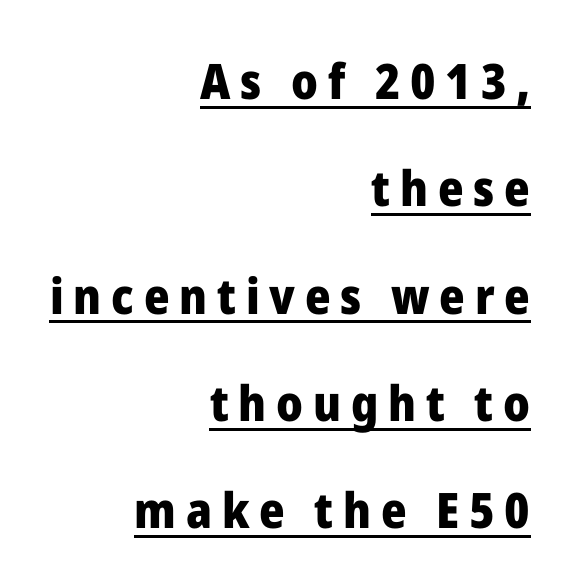
{"serif": "no", "italic": "no", "bold": "yes", "weight": "heavy", "width": "normal", "stroke_contrast": "low", "x_height": "medium", "monospaced": "no", "underline": "yes", "align": "right", "line_spacing": "loose", "line_spacing_ratio": 2.19, "letter_spacing": "wide", "letter_spacing_em": 0.2, "glyph_px": 49}
